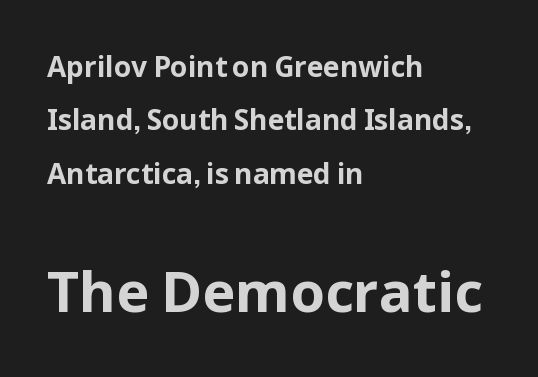
Q: Is the text bold? A: Yes.
Q: Is the text italic (slanted)? A: No, it is upright.
Q: Is the typeface a serif or a sans-serif typeface? A: Sans-serif.
Q: Is the text underlined? A: No.
Q: How is the paragraph aligned? A: Left-aligned.
Q: Is the spacing between letters normal or unusually wide? A: Normal.
Q: Is the spacing between lines tight, normal or loose? A: Loose.
Q: Which block of text is set in a larger size, the first (top) or the second (bottom)? A: The second (bottom) one.
Q: Width (condensed, normal, or wide)? A: Normal.
Q: Stroke contrast? A: Low.
Q: x-height? A: Medium.
Q: Monospaced? A: No.
